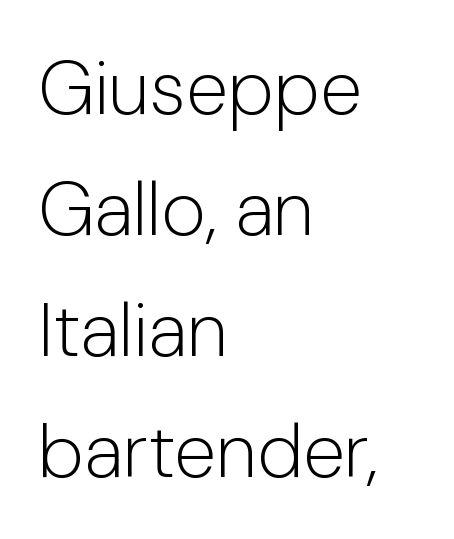
The image shows 76 px light sans-serif type, upright; set left-aligned, normal line spacing (1.59x), normal letter spacing, not underlined; low stroke contrast and a medium x-height.
